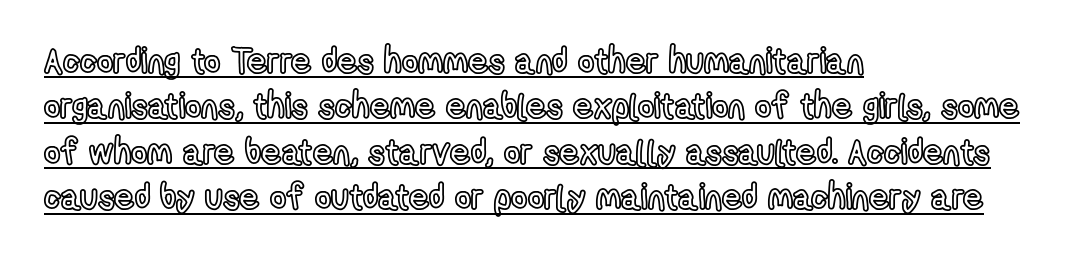
The image shows 35 px condensed type, upright; set left-aligned, normal line spacing (1.3x), normal letter spacing, underlined; a medium x-height.
